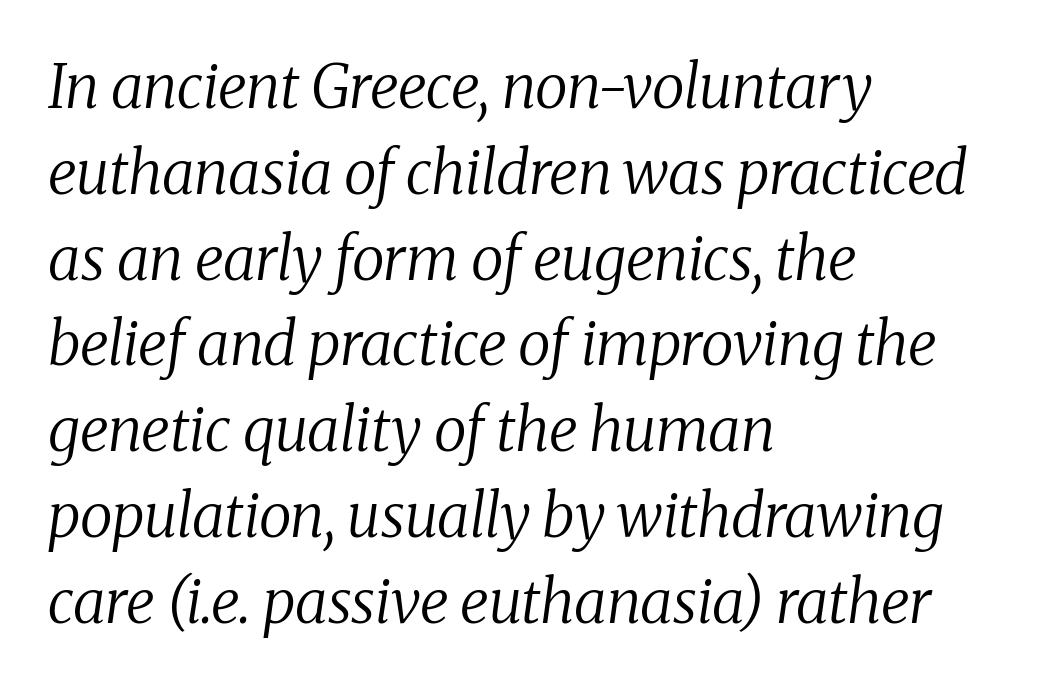
The image shows 60 px regular-weight serif type, italic (leaning right); set left-aligned, normal line spacing (1.43x), normal letter spacing, not underlined; medium stroke contrast and a medium x-height.
